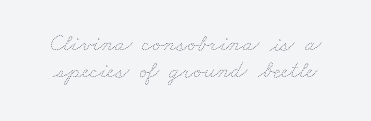
Q: Is the text bold? A: No.
Q: Is the text underlined? A: No.
Q: Is the spacing between letters normal or unusually wide? A: Normal.
Q: Is the spacing between lines tight, normal or loose? A: Tight.
